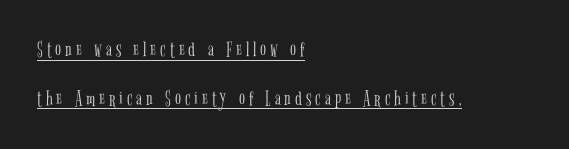
{"italic": "no", "bold": "no", "underline": "yes", "align": "left", "line_spacing": "loose", "line_spacing_ratio": 2.22, "glyph_px": 22}
